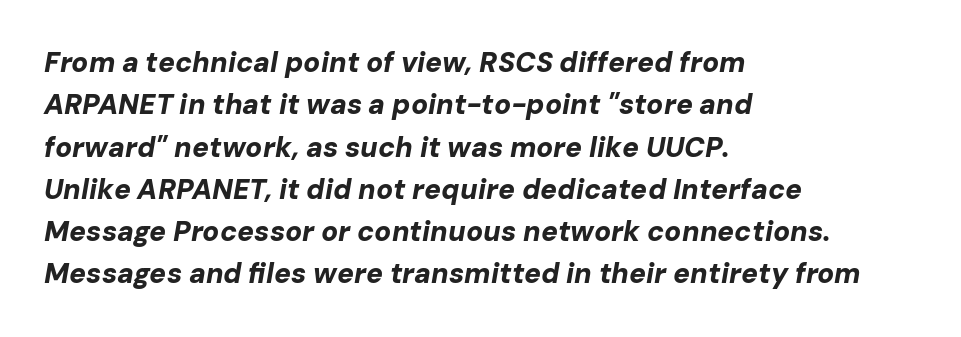
Q: Is the text bold? A: Yes.
Q: Is the text italic (slanted)? A: Yes, it leans right by about 10 degrees.
Q: Is the text underlined? A: No.
Q: How is the paragraph aligned? A: Left-aligned.
Q: Is the spacing between letters normal or unusually wide? A: Normal.
Q: Is the spacing between lines tight, normal or loose? A: Normal.
Q: Width (condensed, normal, or wide)? A: Normal.
Q: Stroke contrast? A: Low.
Q: x-height? A: Medium.
Q: Monospaced? A: No.
